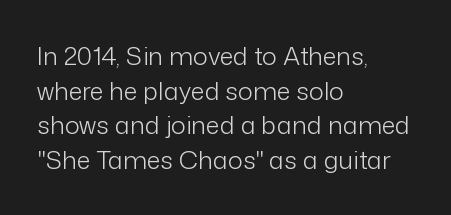
The image shows 25 px text type, upright; set left-aligned, normal line spacing (1.39x), normal letter spacing, not underlined.
